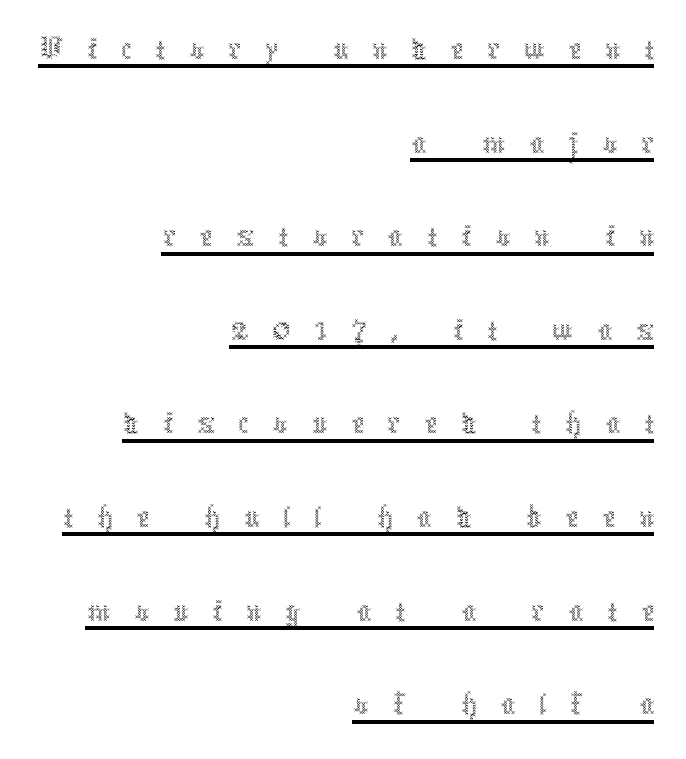
The image shows 72 px thin, condensed type, upright; set right-aligned, normal line spacing (1.3x), unusually wide letter spacing (+0.33 em), underlined; a medium x-height.
